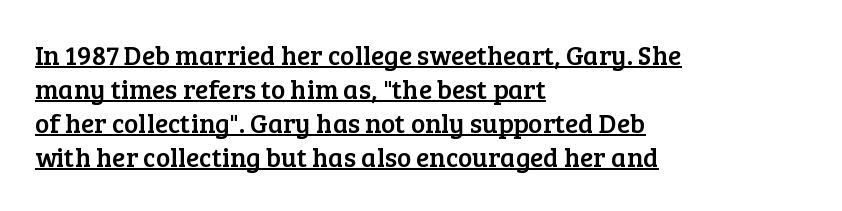
Does the leading feel generous? No, just average. If you drew a line through each stem, it would be perfectly vertical. Descenders here cross a horizontal rule under the line. Characters follow at the spacing the type designer built in. These lines stack with their left ends in a neat column.
